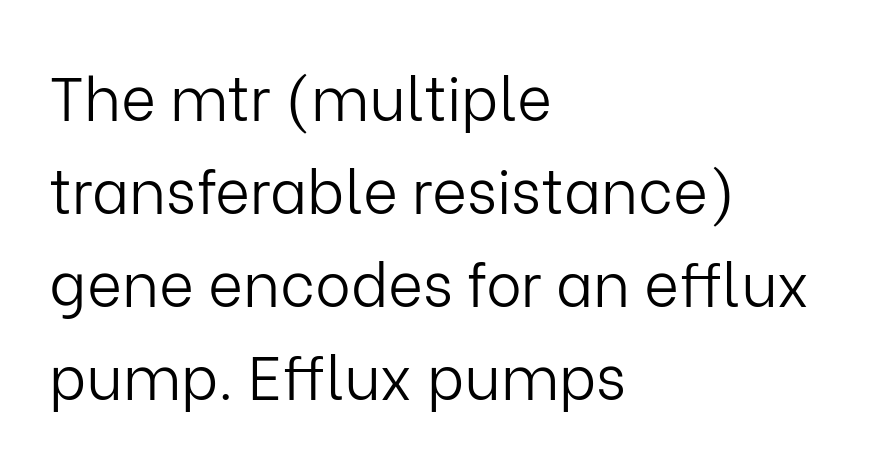
{"serif": "no", "italic": "no", "bold": "no", "weight": "light", "width": "normal", "stroke_contrast": "low", "x_height": "medium", "monospaced": "no", "underline": "no", "align": "left", "line_spacing": "normal", "line_spacing_ratio": 1.55, "letter_spacing": "normal", "letter_spacing_em": 0.0, "glyph_px": 60}
